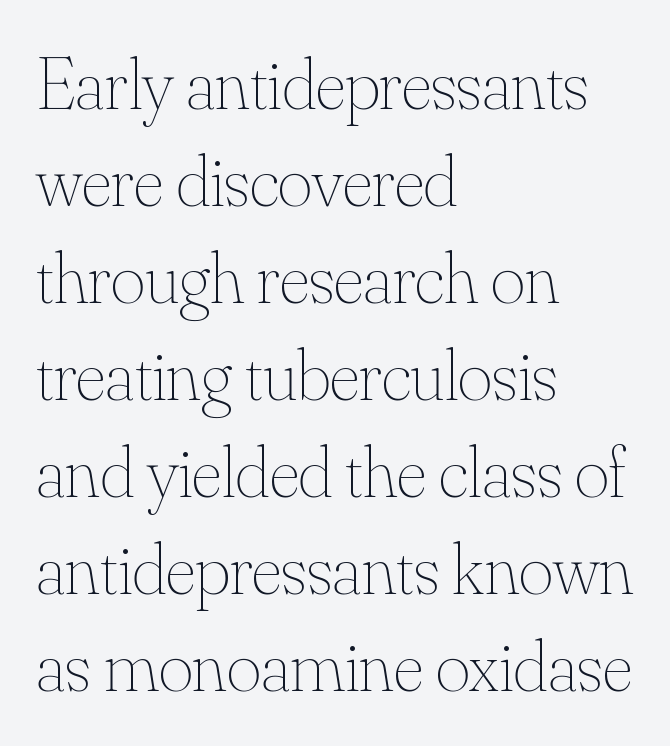
These lines are rendered in a variable-pitch font. You can tell it's not italic because the verticals are truly vertical. Is the letter spacing exaggerated? No — it looks like the ordinary default. No word sits above an underline.
